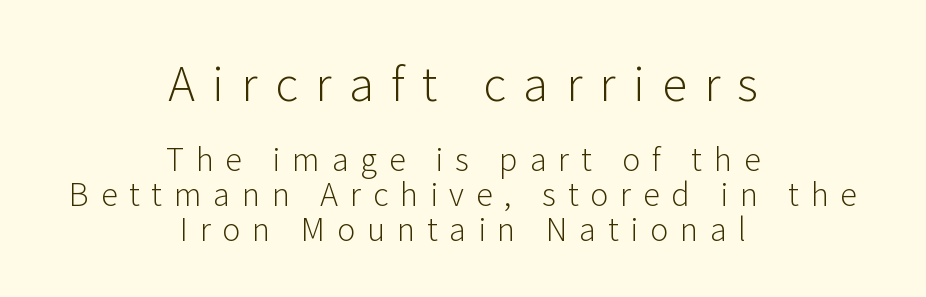
{"serif": "no", "italic": "no", "bold": "no", "weight": "light", "width": "normal", "stroke_contrast": "low", "x_height": "medium", "monospaced": "no", "underline": "no", "align": "center", "line_spacing": "tight", "line_spacing_ratio": 1.12, "letter_spacing": "wide", "letter_spacing_em": 0.38, "larger_block": "first", "size_ratio": 1.48, "glyph_px": 46}
